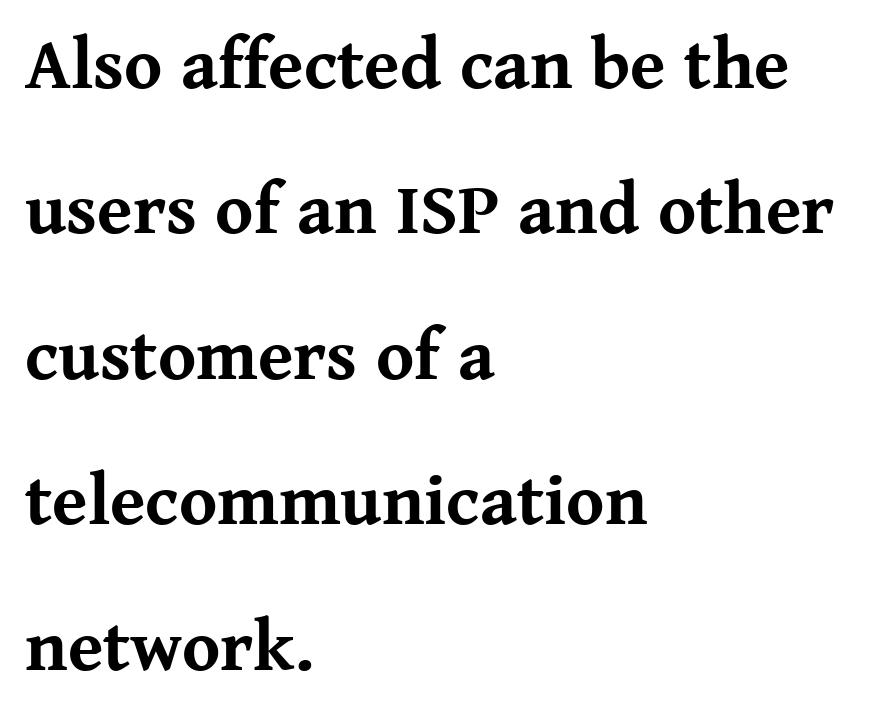
Q: Is the text bold? A: Yes.
Q: Is the text italic (slanted)? A: No, it is upright.
Q: Is the typeface a serif or a sans-serif typeface? A: Serif.
Q: Is the text underlined? A: No.
Q: How is the paragraph aligned? A: Left-aligned.
Q: Is the spacing between letters normal or unusually wide? A: Normal.
Q: Is the spacing between lines tight, normal or loose? A: Loose.
Q: Width (condensed, normal, or wide)? A: Normal.
Q: Stroke contrast? A: Medium.
Q: x-height? A: Medium.
Q: Monospaced? A: No.
